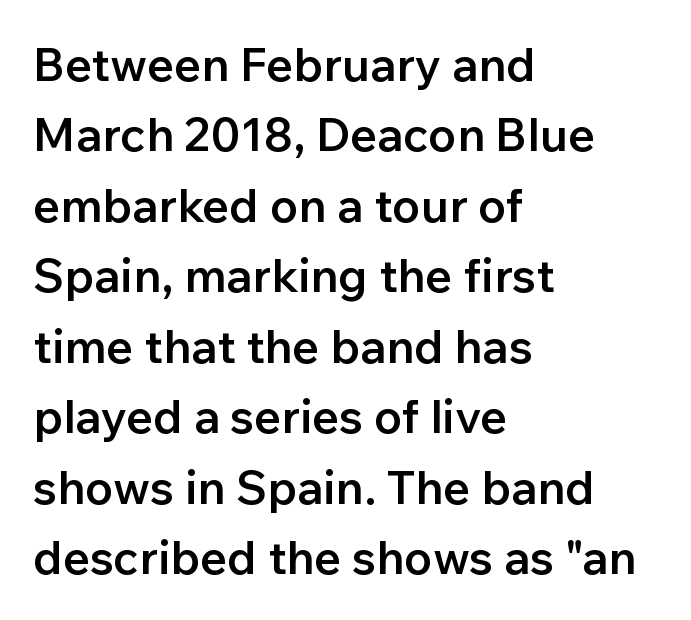
The image shows 47 px semibold sans-serif type, upright; set left-aligned, normal line spacing (1.5x), normal letter spacing, not underlined; low stroke contrast and a medium x-height.
